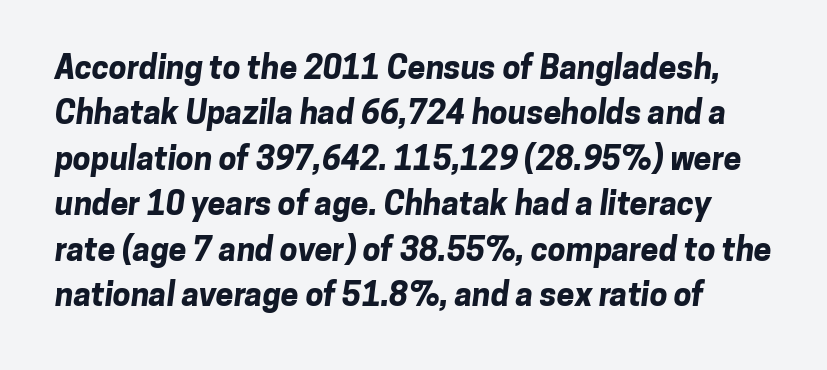
On the weight axis this lands at bold, roughly 700. You could not count columns in this text — the font is proportionally spaced. Regular leading. How are the letters spaced? Ordinarily, with no added tracking. Font category for this specimen: sans-serif.
